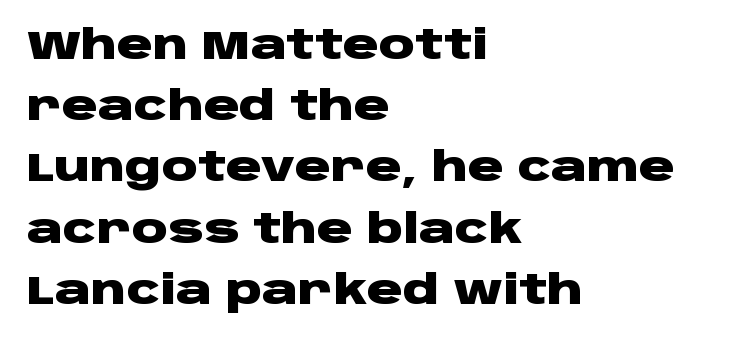
The image shows 40 px heavy, wide sans-serif type, upright; set left-aligned, normal line spacing (1.53x), normal letter spacing, not underlined; low stroke contrast and a large x-height.
